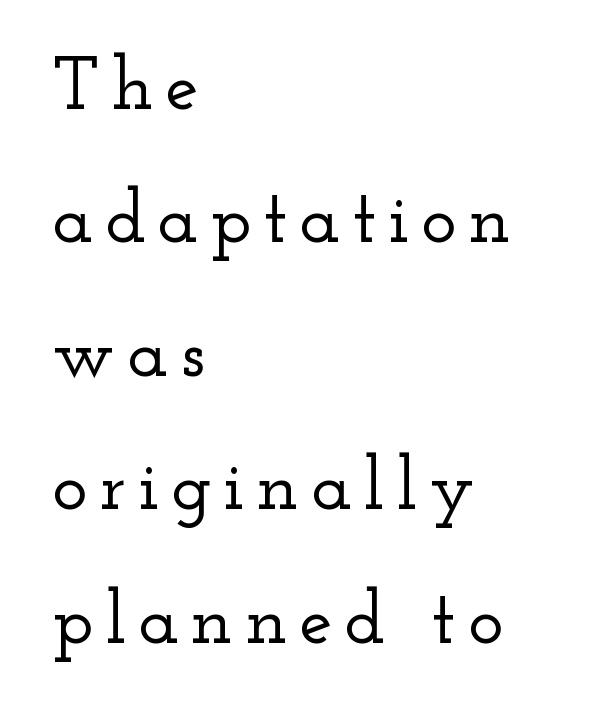
{"serif": "yes", "italic": "no", "width": "wide", "stroke_contrast": "low", "x_height": "small", "monospaced": "no", "underline": "no", "align": "left", "line_spacing_ratio": 1.78, "glyph_px": 75}
